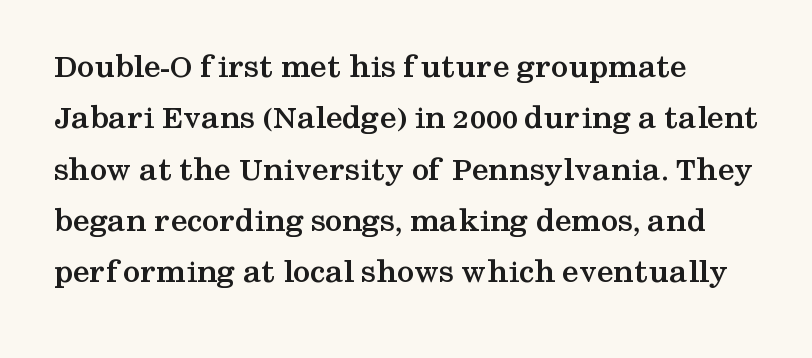
Q: Is the text bold? A: Yes.
Q: Is the text italic (slanted)? A: No, it is upright.
Q: Is the typeface a serif or a sans-serif typeface? A: Serif.
Q: Is the text underlined? A: No.
Q: How is the paragraph aligned? A: Left-aligned.
Q: Is the spacing between letters normal or unusually wide? A: Normal.
Q: Is the spacing between lines tight, normal or loose? A: Normal.
Q: Width (condensed, normal, or wide)? A: Wide.
Q: Stroke contrast? A: Medium.
Q: x-height? A: Medium.
Q: Monospaced? A: No.
